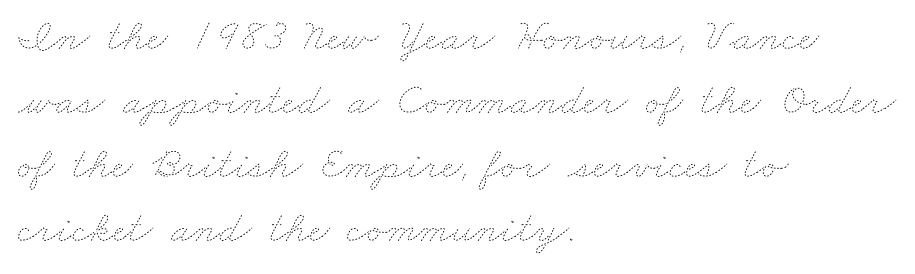
The image shows 45 px thin, wide type; set left-aligned, normal line spacing (1.42x), normal letter spacing, not underlined; low stroke contrast and a small x-height.
